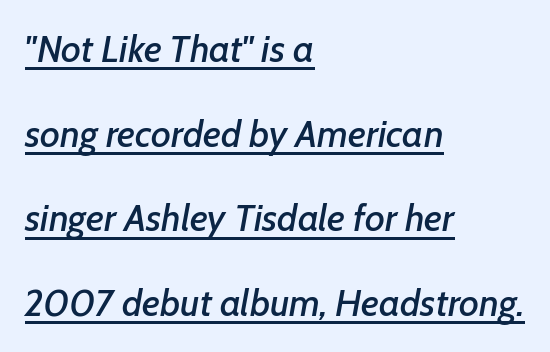
The image shows 38 px text type, italic (leaning right); set left-aligned, loose line spacing (2.23x), normal letter spacing, underlined; low stroke contrast and a medium x-height.
